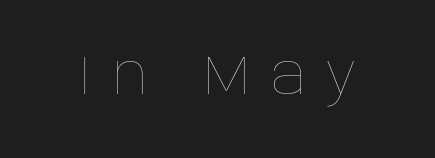
Q: Is the text bold? A: No.
Q: Is the text italic (slanted)? A: No, it is upright.
Q: Is the text underlined? A: No.
Q: Is the spacing between letters normal or unusually wide? A: Unusually wide.
Q: Width (condensed, normal, or wide)? A: Normal.
Q: Stroke contrast? A: Low.
Q: x-height? A: Large.
Q: Monospaced? A: No.
